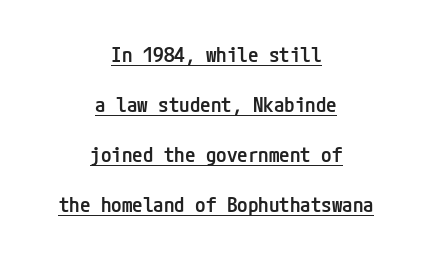
{"italic": "no", "bold": "semi", "underline": "yes", "align": "center", "line_spacing": "loose", "line_spacing_ratio": 2.38, "letter_spacing": "normal", "letter_spacing_em": 0.0, "glyph_px": 21}
